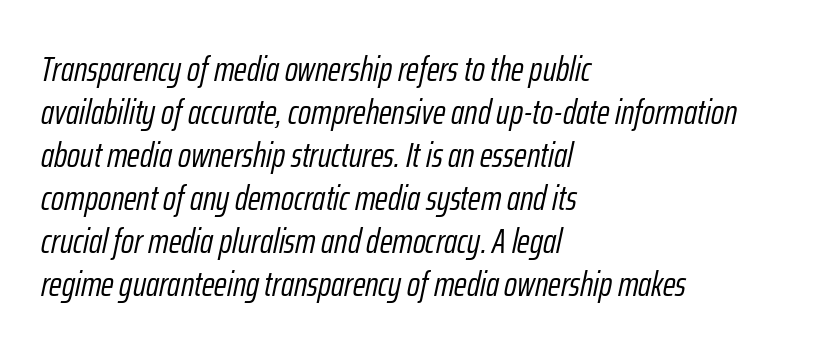
The image shows 35 px light, condensed type, italic (leaning right); set left-aligned, line spacing 1.23x, normal letter spacing, not underlined; low stroke contrast and a medium x-height.
